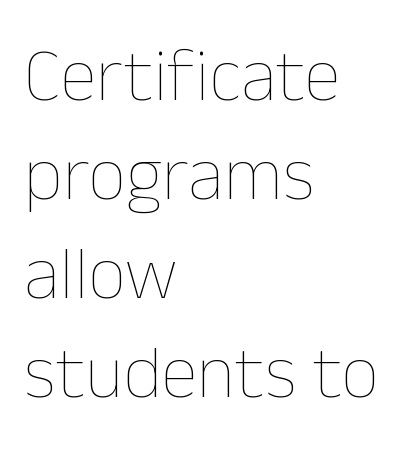
Tracking here is standard; glyphs follow each other at the usual distance. No heavy texture on the line: the type isn't bold. It's the straight-up-and-down kind of type. Descenders are the only things crossing below the line.
